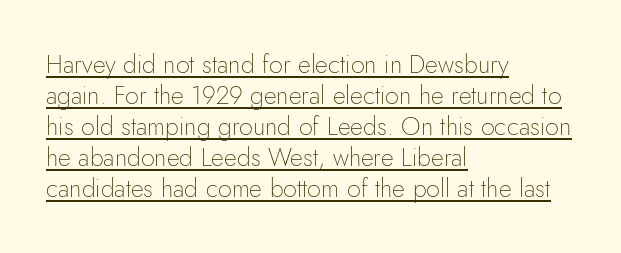
{"italic": "no", "bold": "no", "underline": "yes", "align": "left", "line_spacing_ratio": 1.24, "letter_spacing": "normal", "letter_spacing_em": 0.0, "glyph_px": 25}
